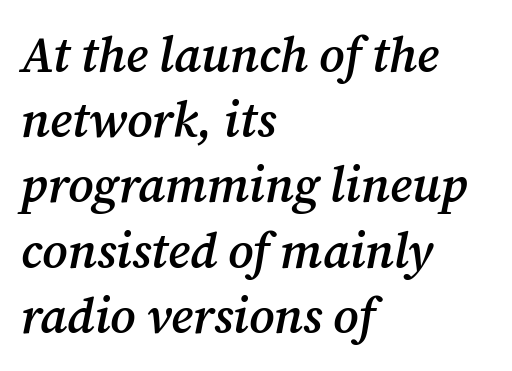
Alignment: flush left. This rendering features lettering with no underline. What kind of face is this? One with serifs. It's the slanting kind of type.
